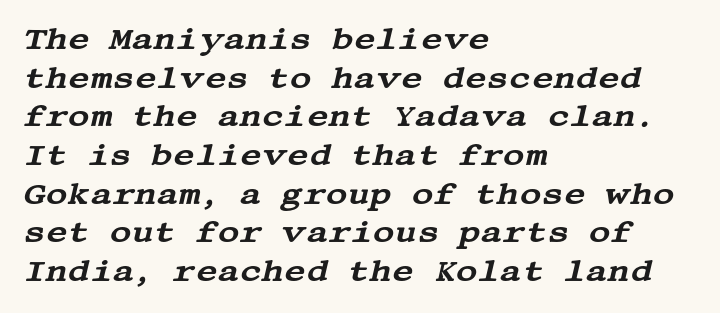
Q: Is the text italic (slanted)? A: Yes, it leans right by about 13 degrees.
Q: Is the typeface a serif or a sans-serif typeface? A: Serif.
Q: Is the text underlined? A: No.
Q: How is the paragraph aligned? A: Left-aligned.
Q: Is the spacing between letters normal or unusually wide? A: Normal.
Q: Is the spacing between lines tight, normal or loose? A: Normal.
Q: Width (condensed, normal, or wide)? A: Wide.
Q: Stroke contrast? A: Medium.
Q: x-height? A: Large.
